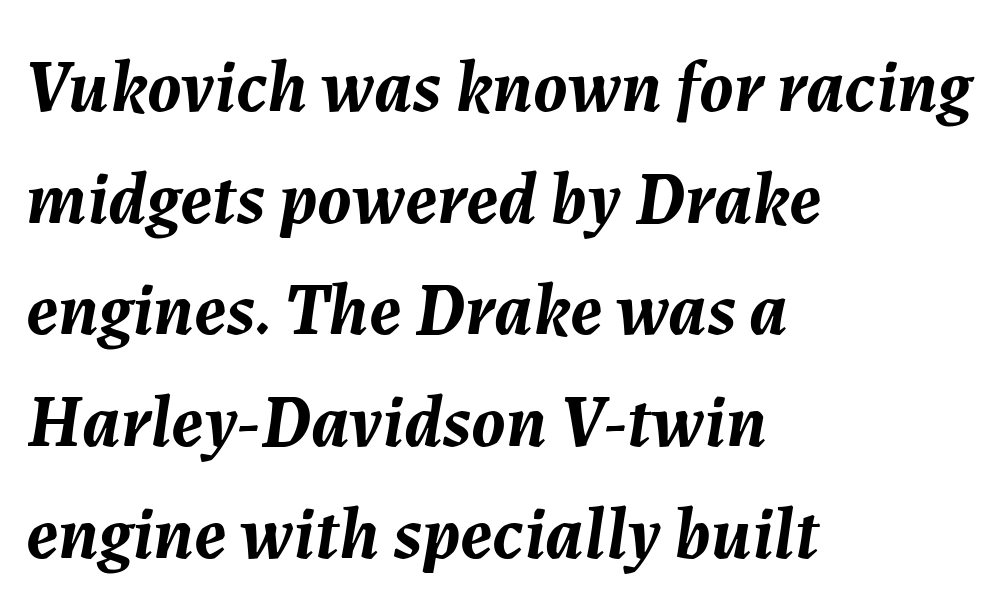
The image shows 74 px semibold type, italic (leaning right); set left-aligned, normal line spacing (1.51x), normal letter spacing, not underlined; medium stroke contrast and a medium x-height.
